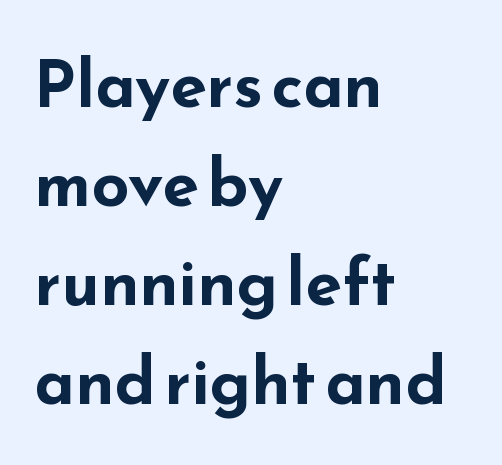
Serifs: no, the terminals of the letterforms are clean. Decoration check: the copy has no underline. The letters stand upright; this is a roman face. In terms of weight, the rendering is a true, heavy bold. The rows are spaced the way most documents space them. Honestly, the letter spacing is just normal — you wouldn't notice it.
